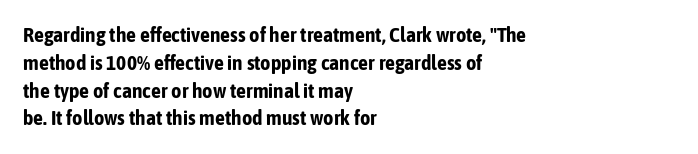
Is there any slant? The stems are plumb. Notice how thick the strokes are: this is what a full bold looks like. The vertical gap from one line to the next is medium. Leftover space on each line is placed entirely after the last word. The zone under the glyphs is completely vacant.
